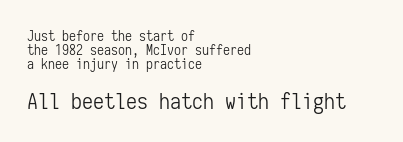
How would I describe the line gaps? Narrow and economical. No italicization has been applied; the sample stays upright. The space directly below the letters is spotless. Tracking value appears to be zero — textbook default spacing. Left-aligned paragraph, ragged on the right.
